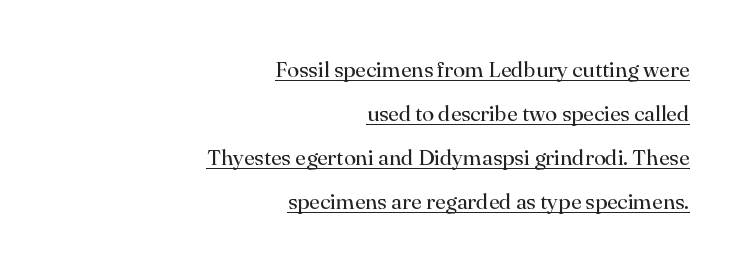
{"italic": "no", "bold": "no", "underline": "yes", "align": "right", "line_spacing": "loose", "line_spacing_ratio": 2.0, "letter_spacing": "normal", "letter_spacing_em": 0.0, "glyph_px": 22}
